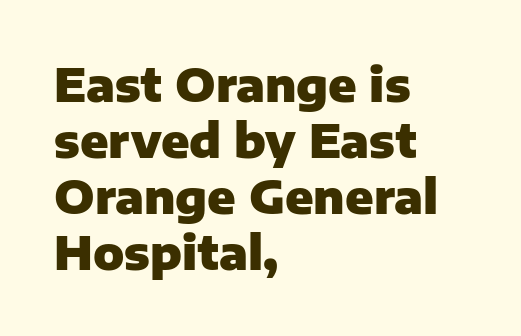
The compositor pushed each line to the left boundary. Only glyphs here, with clear space below each row. Tracking value appears to be zero — textbook default spacing. This sample has the flowing, uneven cadence of proportional lettering.
